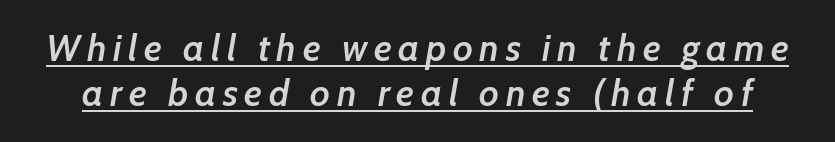
Q: Is the text bold? A: Semi-bold.
Q: Is the text italic (slanted)? A: Yes, it leans right by about 7 degrees.
Q: Is the text underlined? A: Yes.
Q: Width (condensed, normal, or wide)? A: Normal.
Q: Stroke contrast? A: Low.
Q: x-height? A: Medium.
Q: Monospaced? A: No.
